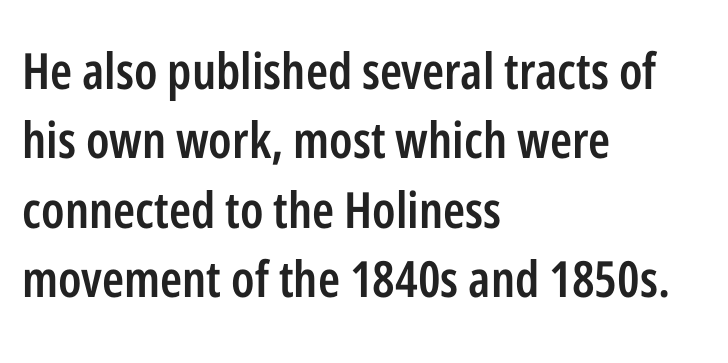
Q: Is the text bold? A: Semi-bold.
Q: Is the text italic (slanted)? A: No, it is upright.
Q: Is the typeface a serif or a sans-serif typeface? A: Sans-serif.
Q: Is the text underlined? A: No.
Q: How is the paragraph aligned? A: Left-aligned.
Q: Is the spacing between letters normal or unusually wide? A: Normal.
Q: Is the spacing between lines tight, normal or loose? A: Normal.
Q: Width (condensed, normal, or wide)? A: Condensed.
Q: Stroke contrast? A: Low.
Q: x-height? A: Medium.
Q: Monospaced? A: No.
